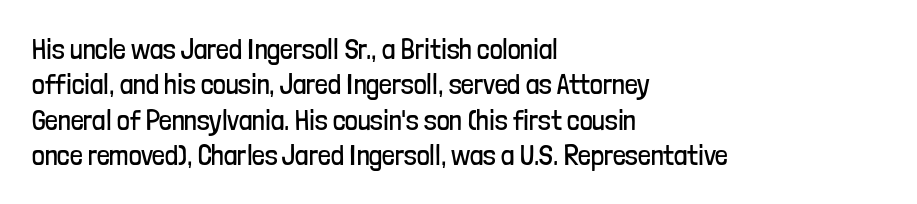
The image shows 28 px regular-weight, condensed sans-serif type, upright; set left-aligned, normal line spacing (1.26x), normal letter spacing, not underlined; low stroke contrast and a medium x-height.
